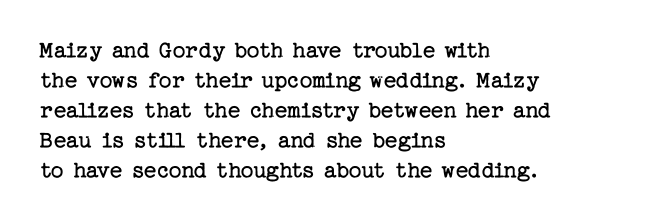
{"italic": "no", "bold": "no", "underline": "no", "align": "left", "line_spacing_ratio": 1.2, "letter_spacing": "normal", "letter_spacing_em": 0.0, "glyph_px": 25}
